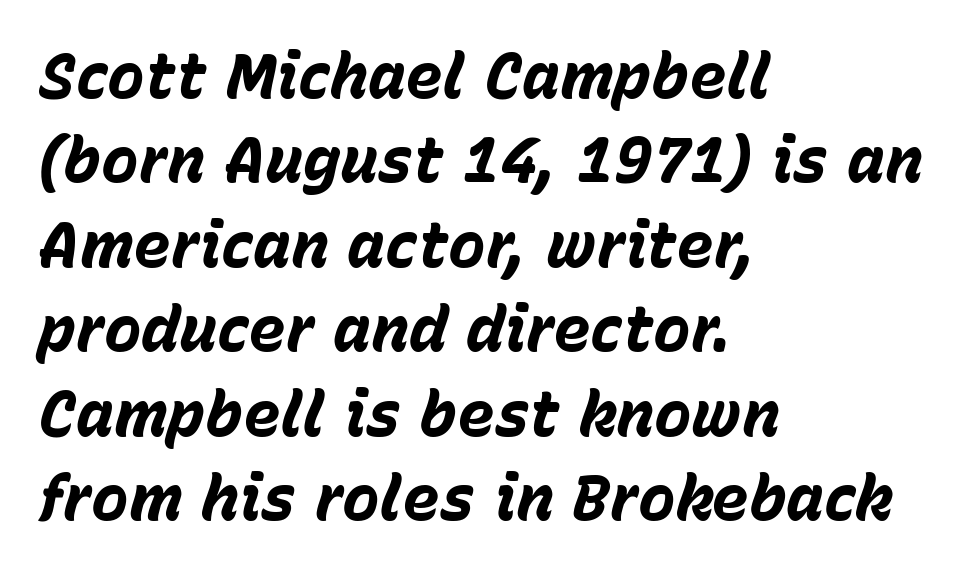
The image shows 63 px bold type, italic (leaning right); set left-aligned, normal line spacing (1.34x), normal letter spacing, not underlined; low stroke contrast and a medium x-height.
